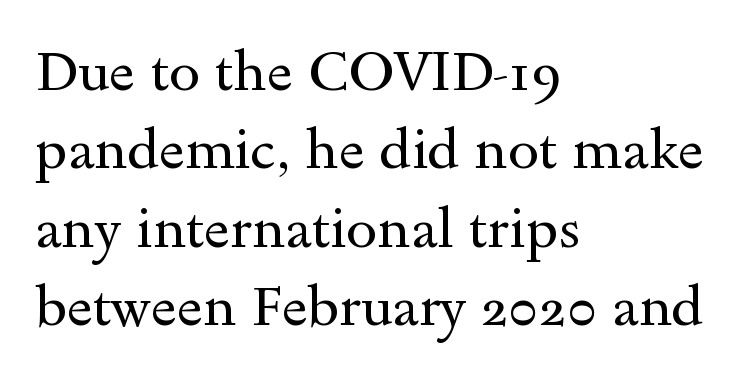
The image shows 56 px regular-weight, wide serif type, upright; set left-aligned, normal line spacing (1.4x), normal letter spacing, not underlined; a small x-height.
